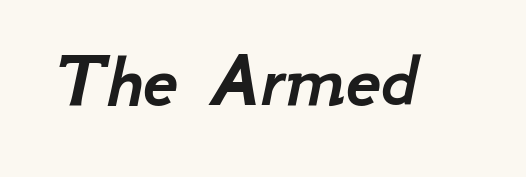
{"italic": "yes", "lean": "right", "slant_degrees": 12, "width": "normal", "stroke_contrast": "low", "x_height": "small", "monospaced": "no", "underline": "no", "letter_spacing": "normal", "letter_spacing_em": 0.0, "glyph_px": 80}
